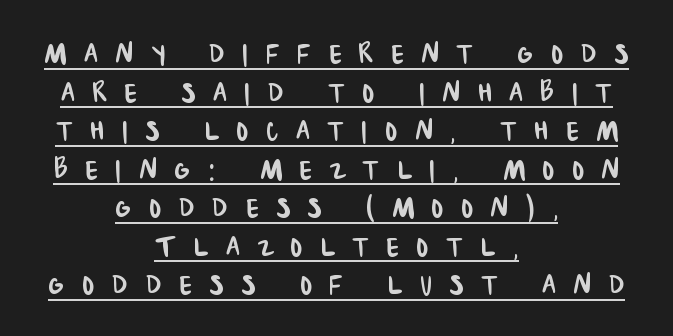
{"serif": "no", "width": "condensed", "stroke_contrast": "low", "x_height": "large", "monospaced": "no", "underline": "yes", "align": "center", "line_spacing": "tight", "line_spacing_ratio": 1.07, "letter_spacing": "wide", "letter_spacing_em": 0.49, "glyph_px": 36}
